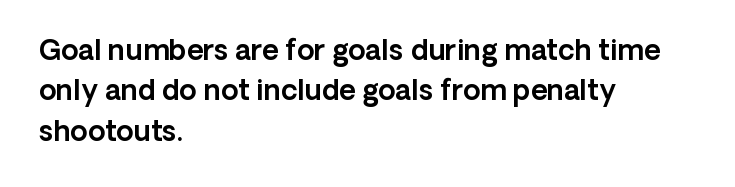
The letters carry no serifs — their stems end cleanly without finishing strokes. Standard letterfit; no display-style spreading of the glyphs. Where is the straight margin? On the left. The rendering uses natural spacing where letterforms have individual widths. Rule under the text: the space is simply empty. The rows are spaced the way most documents space them.
